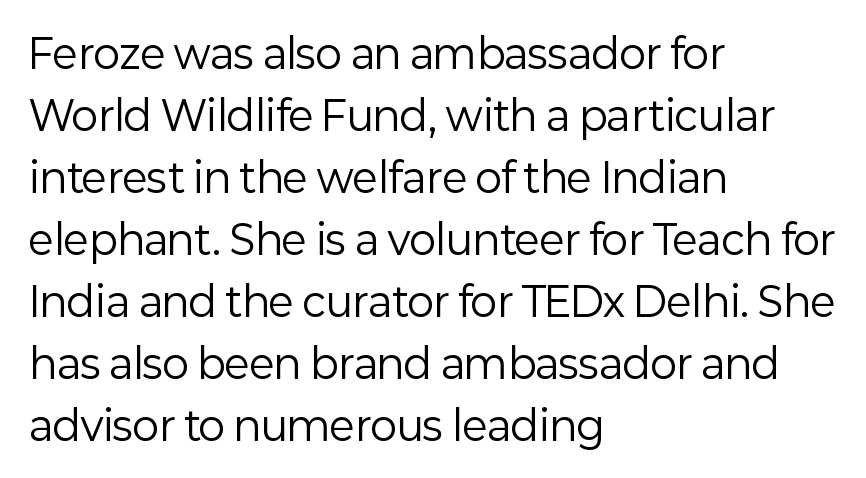
The image shows 40 px regular-weight sans-serif type, upright; set left-aligned, normal line spacing (1.55x), normal letter spacing, not underlined; low stroke contrast and a medium x-height.
